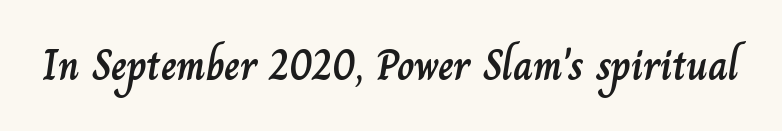
The image shows 43 px text type; set normal letter spacing, not underlined; low stroke contrast and a small x-height.
